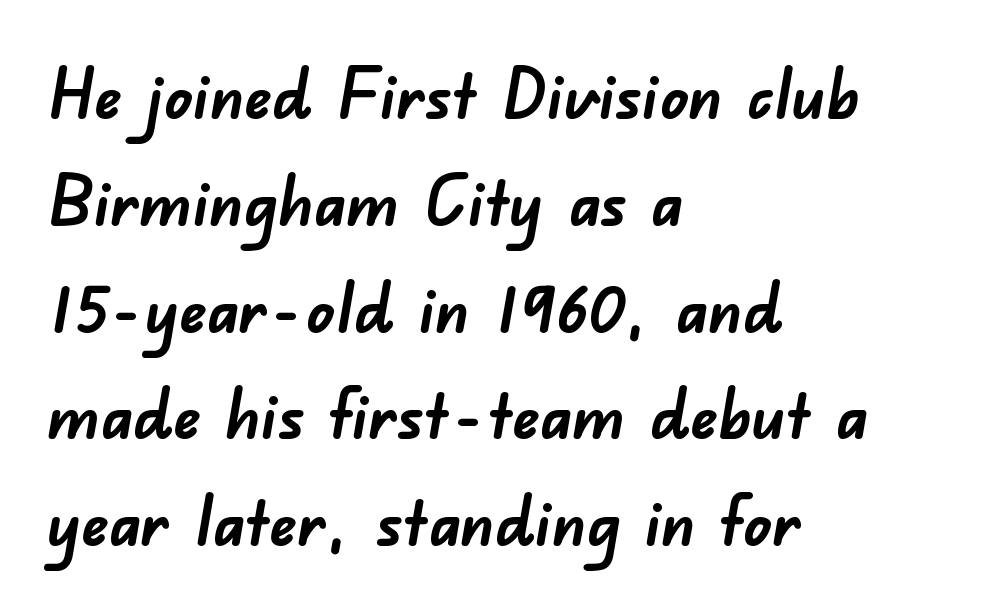
{"serif": "no", "bold": "yes", "weight": "semibold", "width": "normal", "stroke_contrast": "low", "x_height": "small", "monospaced": "no", "underline": "no", "align": "left", "line_spacing": "normal", "line_spacing_ratio": 1.57, "letter_spacing": "normal", "letter_spacing_em": 0.0, "glyph_px": 68}
